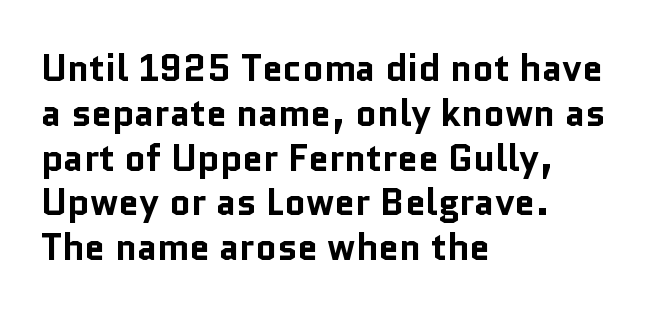
Q: Is the text bold? A: Yes.
Q: Is the text italic (slanted)? A: No, it is upright.
Q: Is the typeface a serif or a sans-serif typeface? A: Sans-serif.
Q: Is the text underlined? A: No.
Q: How is the paragraph aligned? A: Left-aligned.
Q: Is the spacing between letters normal or unusually wide? A: Normal.
Q: Width (condensed, normal, or wide)? A: Normal.
Q: Stroke contrast? A: Low.
Q: x-height? A: Medium.
Q: Monospaced? A: No.
